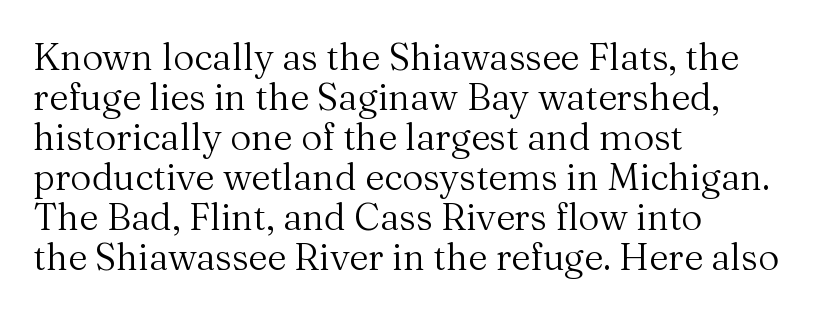
Q: Is the text bold? A: No.
Q: Is the text italic (slanted)? A: No, it is upright.
Q: Is the typeface a serif or a sans-serif typeface? A: Serif.
Q: Is the text underlined? A: No.
Q: How is the paragraph aligned? A: Left-aligned.
Q: Is the spacing between letters normal or unusually wide? A: Normal.
Q: Is the spacing between lines tight, normal or loose? A: Tight.
Q: Width (condensed, normal, or wide)? A: Normal.
Q: Stroke contrast? A: Medium.
Q: x-height? A: Medium.
Q: Monospaced? A: No.
